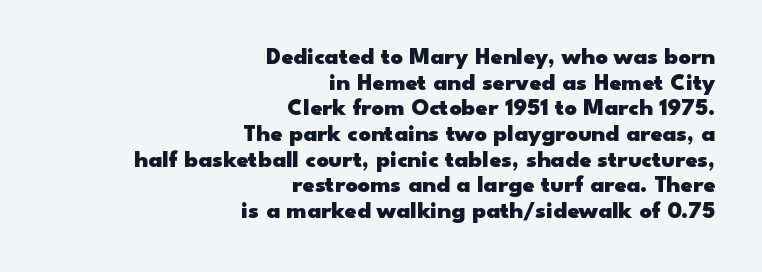
{"italic": "no", "bold": "yes", "underline": "no", "align": "right", "line_spacing": "tight", "line_spacing_ratio": 1.07, "letter_spacing": "normal", "letter_spacing_em": 0.0, "glyph_px": 24}
